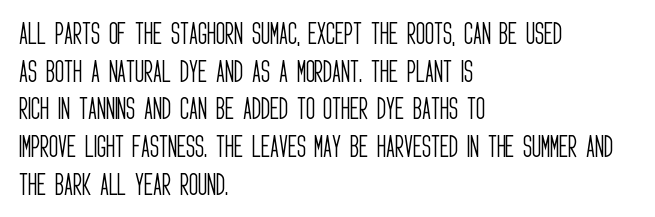
The face used here is rendered with its standard letterfit. Just letters on the line, the space beneath them empty. Caption: face not bold, strokes unweighted. Line spacing here is normal.
